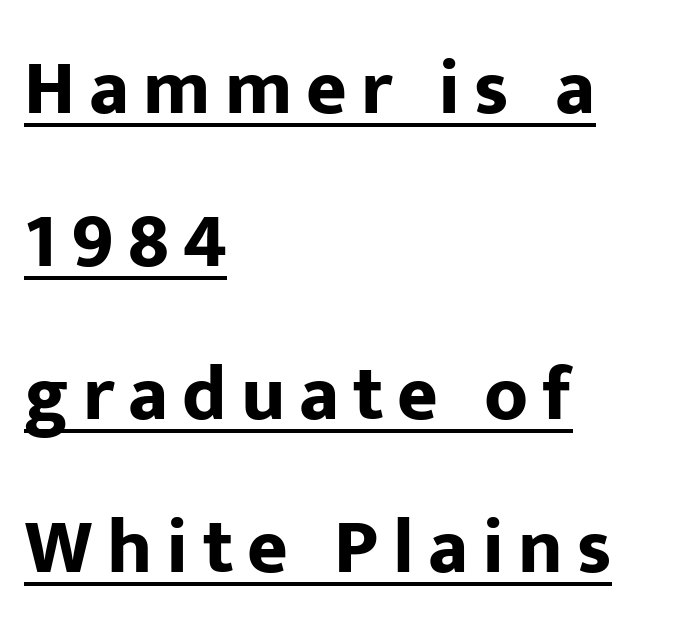
Q: Is the text bold? A: Yes.
Q: Is the text italic (slanted)? A: No, it is upright.
Q: Is the typeface a serif or a sans-serif typeface? A: Sans-serif.
Q: Is the text underlined? A: Yes.
Q: How is the paragraph aligned? A: Left-aligned.
Q: Is the spacing between lines tight, normal or loose? A: Loose.
Q: Width (condensed, normal, or wide)? A: Normal.
Q: Stroke contrast? A: Low.
Q: x-height? A: Medium.
Q: Monospaced? A: No.
